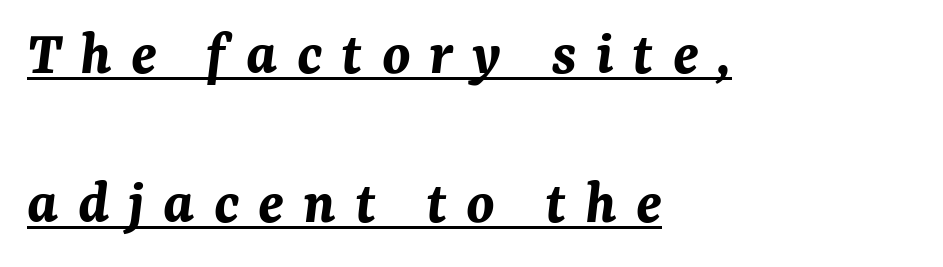
Students, this is bold: see how much ink each stroke carries. In terms of leading, this rendering errs on the spacious side. The specimen reads as italic at a glance. The compositor pushed each line to the left boundary. Character widths vary here, with narrow letters taking less room than wide ones. The passage shown is underscored from start to finish.
